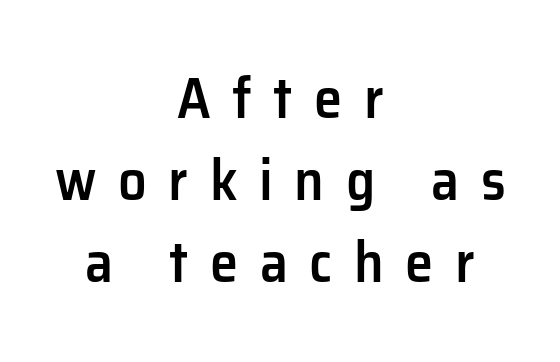
Beneath every word, the page is bare. Centered paragraph, ragged on both sides. Vertical strokes here are truly vertical. The text was rendered using a sans face with plain stroke endings. Each letter keeps its own natural width here, so spacing adapts to shape. The sample has been set in demibold, a notch under bold.
